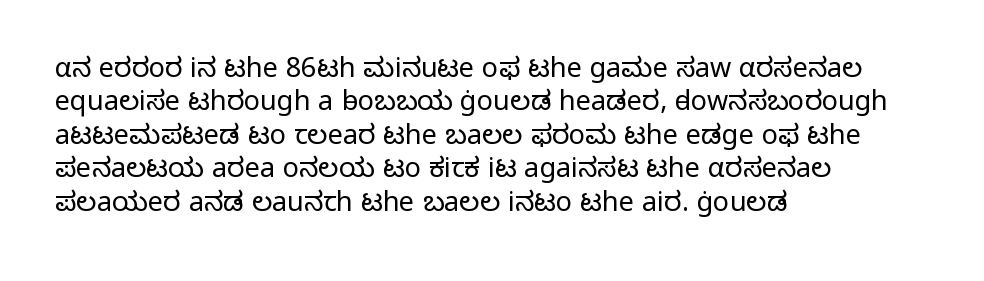
No letter is thick-stroked: the sample isn't bold. This rendering leaves character spacing at its baseline value. A bare baseline throughout the passage. Line beginnings align vertically; line endings do not. This sample uses an upright cut, with every glyph sitting square on the baseline.
